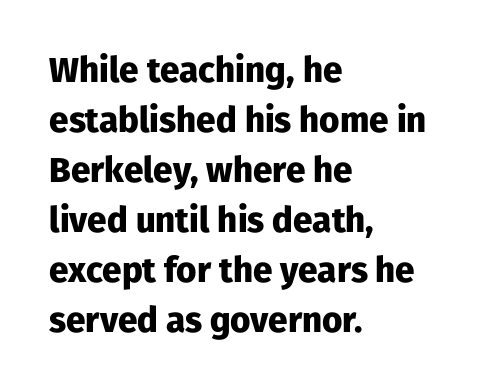
The baseline area is clear. The passage shown is typed in a proportional face where columns would drift. Compared with a centered layout, this one pins lines to the left instead. Leading: standard.
